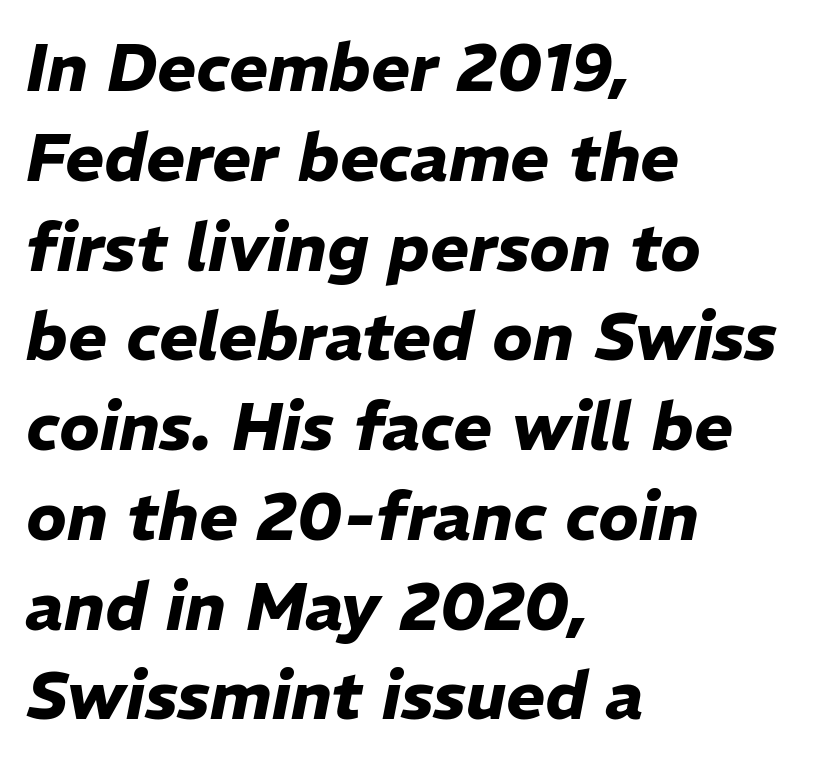
Q: Is the text bold? A: Yes.
Q: Is the text italic (slanted)? A: Yes, it leans right by about 11 degrees.
Q: Is the text underlined? A: No.
Q: How is the paragraph aligned? A: Left-aligned.
Q: Is the spacing between letters normal or unusually wide? A: Normal.
Q: Is the spacing between lines tight, normal or loose? A: Normal.
Q: Width (condensed, normal, or wide)? A: Normal.
Q: Stroke contrast? A: Low.
Q: x-height? A: Medium.
Q: Monospaced? A: No.
